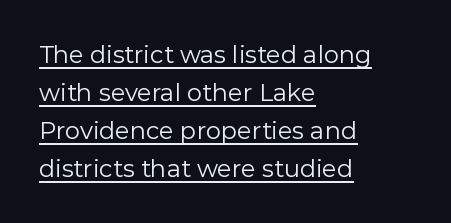
Q: Is the text bold? A: No.
Q: Is the text italic (slanted)? A: No, it is upright.
Q: Is the text underlined? A: Yes.
Q: How is the paragraph aligned? A: Left-aligned.
Q: Is the spacing between letters normal or unusually wide? A: Normal.
Q: Is the spacing between lines tight, normal or loose? A: Normal.
